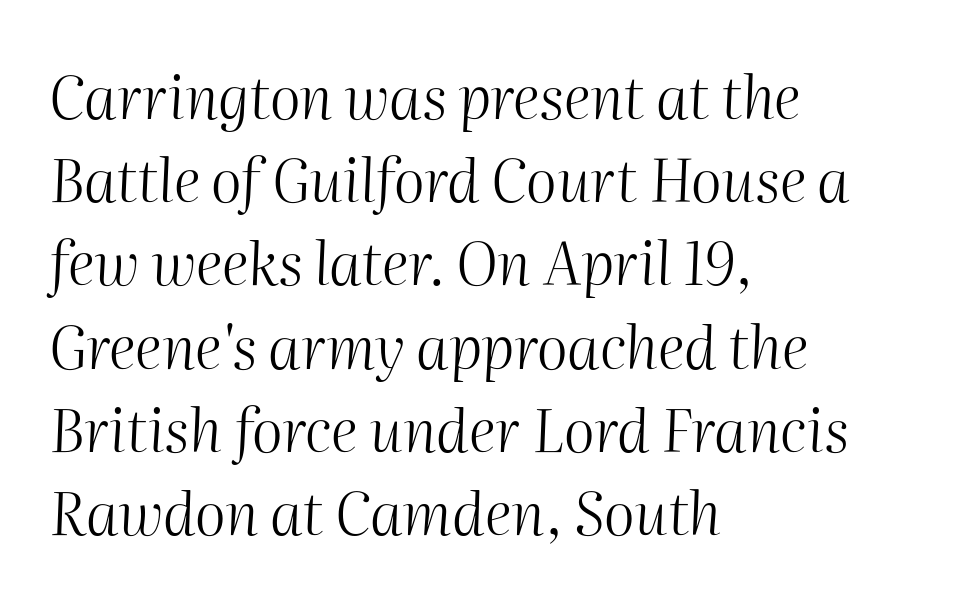
{"italic": "yes", "lean": "right", "slant_degrees": 2, "bold": "no", "weight": "light", "width": "normal", "stroke_contrast": "medium", "x_height": "medium", "monospaced": "no", "underline": "no", "align": "left", "line_spacing": "normal", "line_spacing_ratio": 1.41, "letter_spacing": "normal", "letter_spacing_em": 0.0, "glyph_px": 59}
